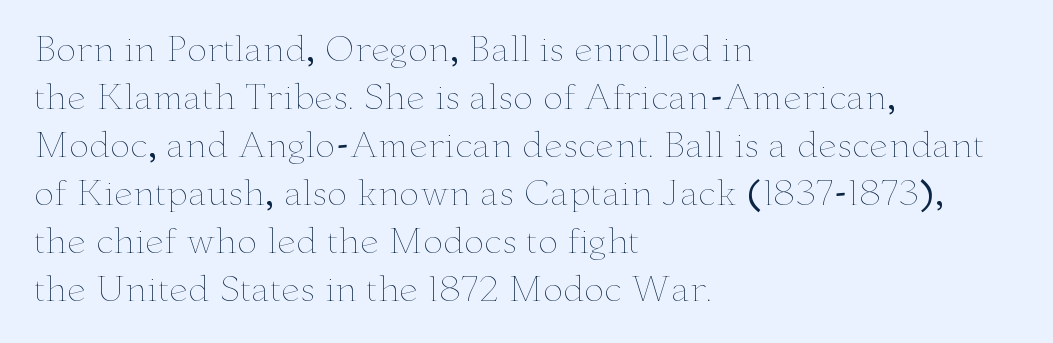
Do the characters align in a grid? No, the font is proportional. The lettering stays uniformly vertical, giving the passage a roman look. Interline gaps are of average width in this sample. Nobody drew a line under any word here.
